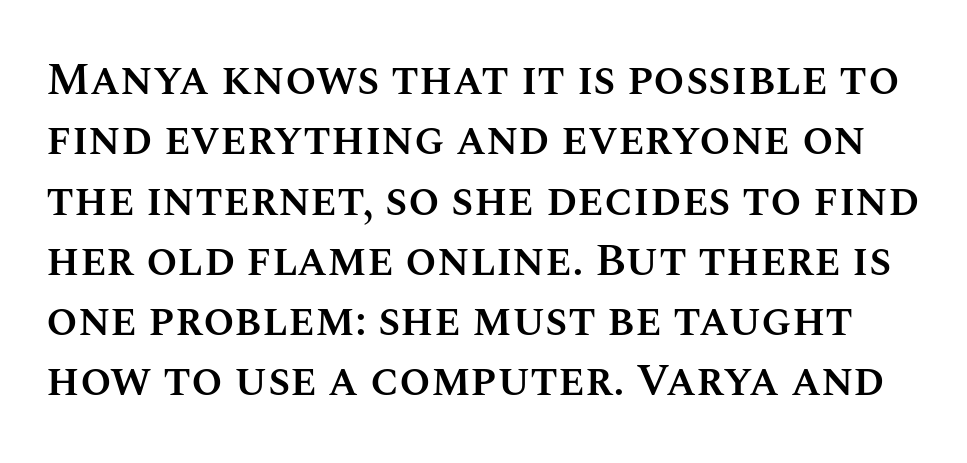
Typographic density is moderately raised because the face is semibold. Horizontal bands of white between lines are of average thickness. Italic? Not at all — the glyphs are vertical. Any mark beneath the type? The region is blank. The letterforms sit shoulder to shoulder at normal distance. Do the characters align in a grid? No, the font is proportional.
